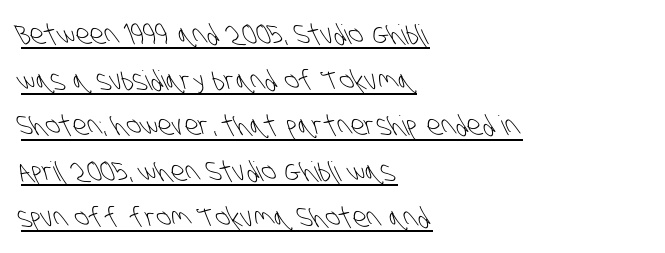
{"bold": "no", "underline": "yes", "align": "left", "line_spacing": "normal", "line_spacing_ratio": 1.69, "letter_spacing": "normal", "letter_spacing_em": 0.0, "glyph_px": 27}
